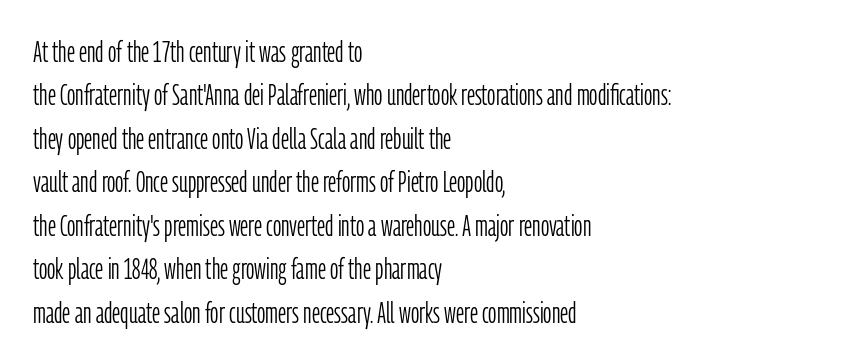
Here the designer chose a conventional face with non-uniform glyph widths. A typesetter would label this face a sans. This sample uses an upright cut, with every glyph sitting square on the baseline. Alignment: flush left. Any mark beneath the type? The region is blank.
